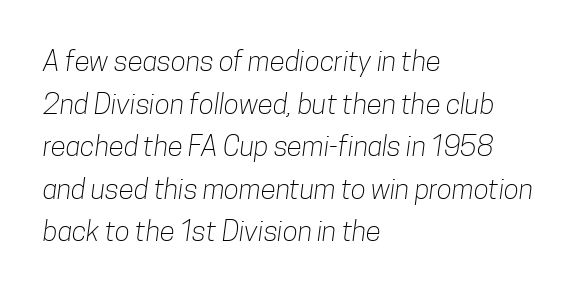
The image shows 28 px light, condensed sans-serif type; set left-aligned, normal line spacing (1.52x), normal letter spacing, not underlined; low stroke contrast and a medium x-height.
